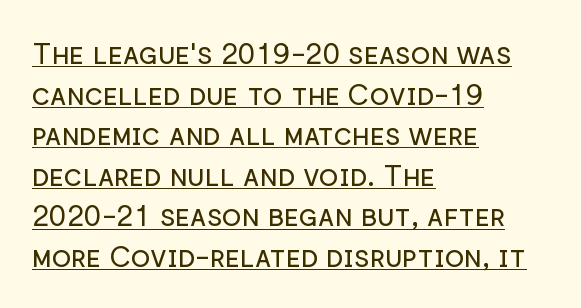
The rendering anchors every line to the left-hand side. No letter is thick-stroked: the sample isn't bold. Is this a sans? Yes — the strokes have no serifs. Look at the tracking — it's just the regular setting, nothing added. The specimen includes a rule beneath the text block's lines. Is there much room between lines? A standard amount, neither cramped nor airy.
